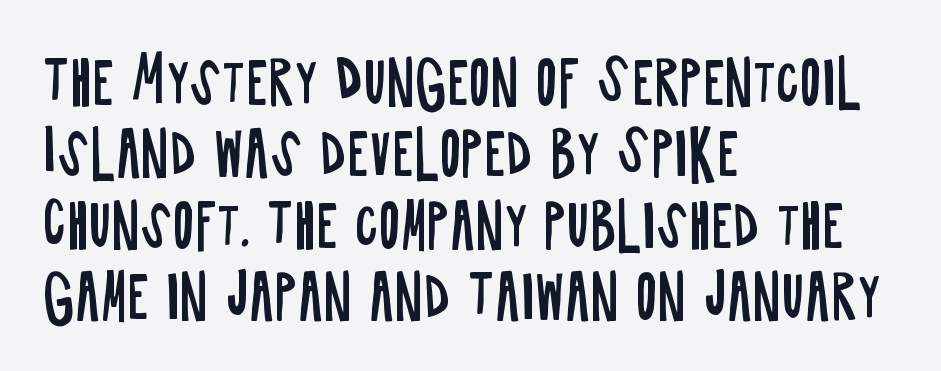
{"serif": "no", "italic": "no", "bold": "no", "weight": "regular", "width": "condensed", "stroke_contrast": "low", "x_height": "large", "monospaced": "no", "underline": "no", "align": "left", "line_spacing_ratio": 1.23, "letter_spacing": "normal", "letter_spacing_em": 0.0, "glyph_px": 58}
